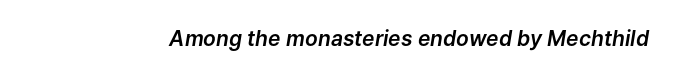
{"italic": "yes", "lean": "right", "slant_degrees": 9, "underline": "no", "letter_spacing": "normal", "letter_spacing_em": 0.0, "glyph_px": 21}
